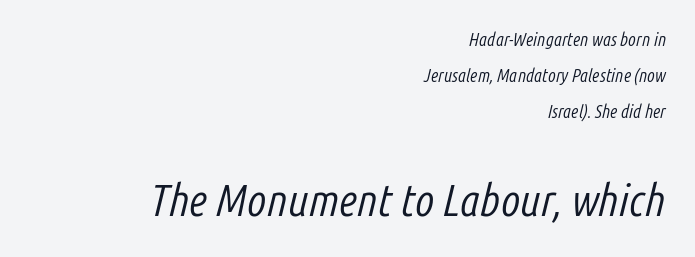
{"italic": "yes", "lean": "right", "slant_degrees": 14, "bold": "no", "weight": "light", "width": "condensed", "stroke_contrast": "low", "x_height": "medium", "monospaced": "no", "underline": "no", "align": "right", "line_spacing": "loose", "line_spacing_ratio": 2.0, "letter_spacing": "normal", "letter_spacing_em": 0.0, "larger_block": "second", "size_ratio": 2.5, "glyph_px": 45}
